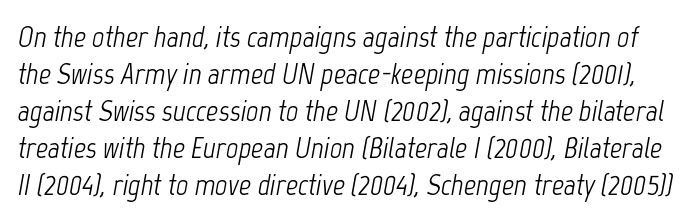
{"italic": "yes", "lean": "right", "slant_degrees": 12, "bold": "no", "weight": "light", "width": "condensed", "stroke_contrast": "low", "x_height": "medium", "monospaced": "no", "underline": "no", "line_spacing_ratio": 1.23, "letter_spacing": "normal", "letter_spacing_em": 0.0, "glyph_px": 30}
